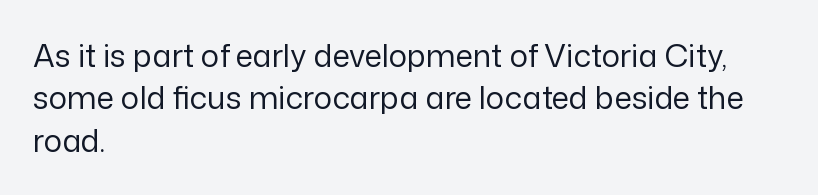
Q: Is the text bold? A: No.
Q: Is the text italic (slanted)? A: No, it is upright.
Q: Is the typeface a serif or a sans-serif typeface? A: Sans-serif.
Q: Is the text underlined? A: No.
Q: How is the paragraph aligned? A: Left-aligned.
Q: Is the spacing between letters normal or unusually wide? A: Normal.
Q: Is the spacing between lines tight, normal or loose? A: Normal.
Q: Width (condensed, normal, or wide)? A: Normal.
Q: Stroke contrast? A: Low.
Q: x-height? A: Medium.
Q: Monospaced? A: No.
